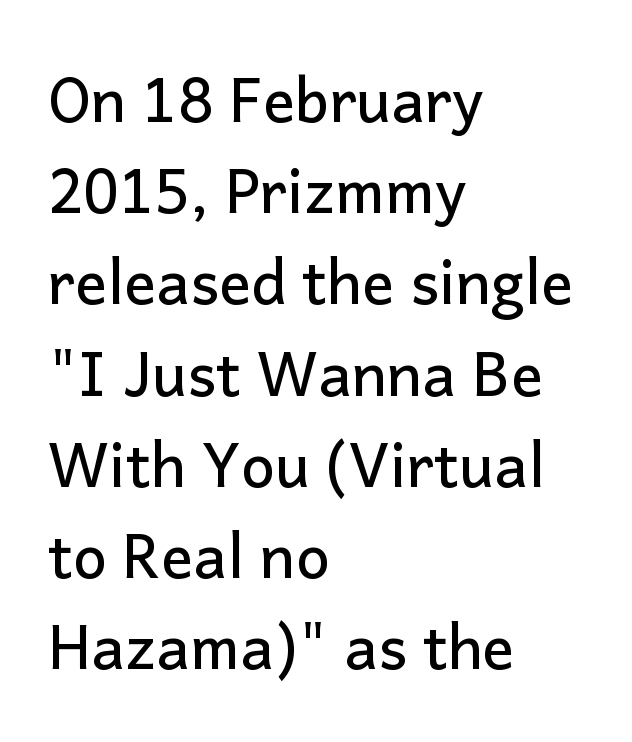
{"serif": "no", "italic": "no", "width": "normal", "stroke_contrast": "low", "x_height": "medium", "monospaced": "no", "underline": "no", "align": "left", "line_spacing": "normal", "line_spacing_ratio": 1.52, "letter_spacing": "normal", "letter_spacing_em": 0.0, "glyph_px": 60}
